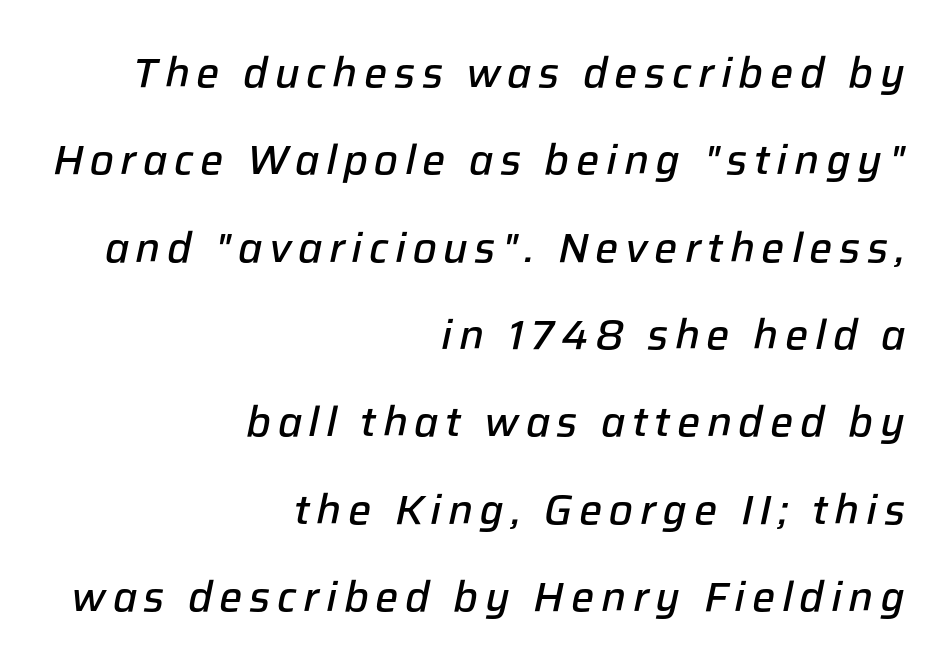
{"italic": "yes", "lean": "right", "slant_degrees": 12, "bold": "semi", "weight": "semibold", "width": "normal", "stroke_contrast": "low", "x_height": "medium", "monospaced": "no", "underline": "no", "align": "right", "line_spacing": "loose", "line_spacing_ratio": 2.13, "glyph_px": 41}
